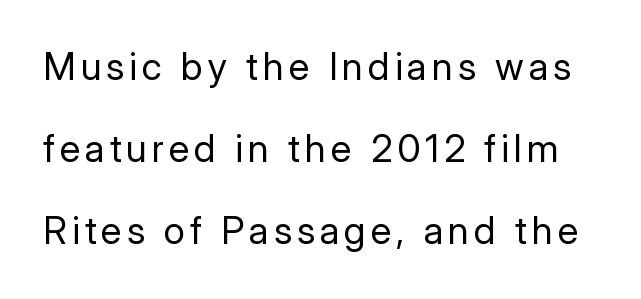
{"serif": "no", "italic": "no", "bold": "no", "weight": "regular", "width": "normal", "stroke_contrast": "low", "x_height": "medium", "monospaced": "no", "underline": "no", "line_spacing": "loose", "line_spacing_ratio": 2.16, "glyph_px": 38}
